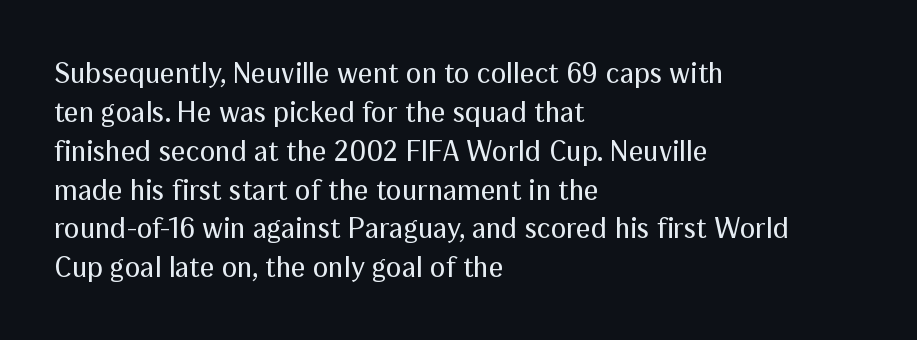
{"serif": "no", "italic": "no", "bold": "no", "weight": "regular", "width": "normal", "stroke_contrast": "medium", "x_height": "medium", "monospaced": "no", "underline": "no", "align": "left", "line_spacing": "normal", "line_spacing_ratio": 1.34, "letter_spacing": "normal", "letter_spacing_em": 0.0, "glyph_px": 29}
